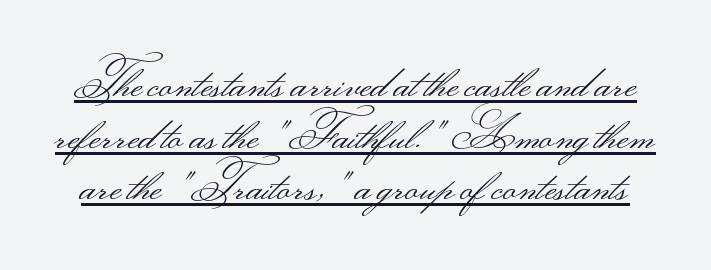
The image shows 45 px light, wide sans-serif type; set tight line spacing (1.15x), normal letter spacing, underlined; medium stroke contrast.
